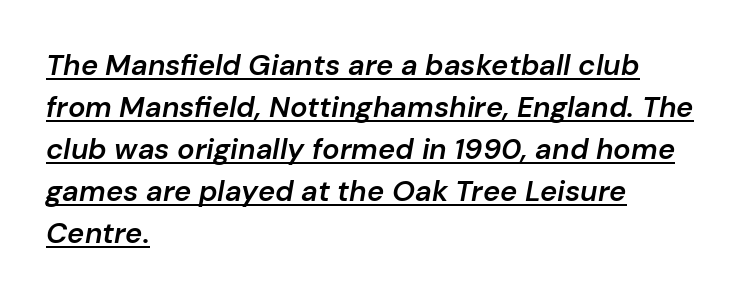
Q: Is the text bold? A: Semi-bold.
Q: Is the text italic (slanted)? A: Yes, it leans right by about 10 degrees.
Q: Is the text underlined? A: Yes.
Q: How is the paragraph aligned? A: Left-aligned.
Q: Is the spacing between letters normal or unusually wide? A: Normal.
Q: Is the spacing between lines tight, normal or loose? A: Normal.
Q: Width (condensed, normal, or wide)? A: Normal.
Q: Stroke contrast? A: Low.
Q: x-height? A: Medium.
Q: Monospaced? A: No.
